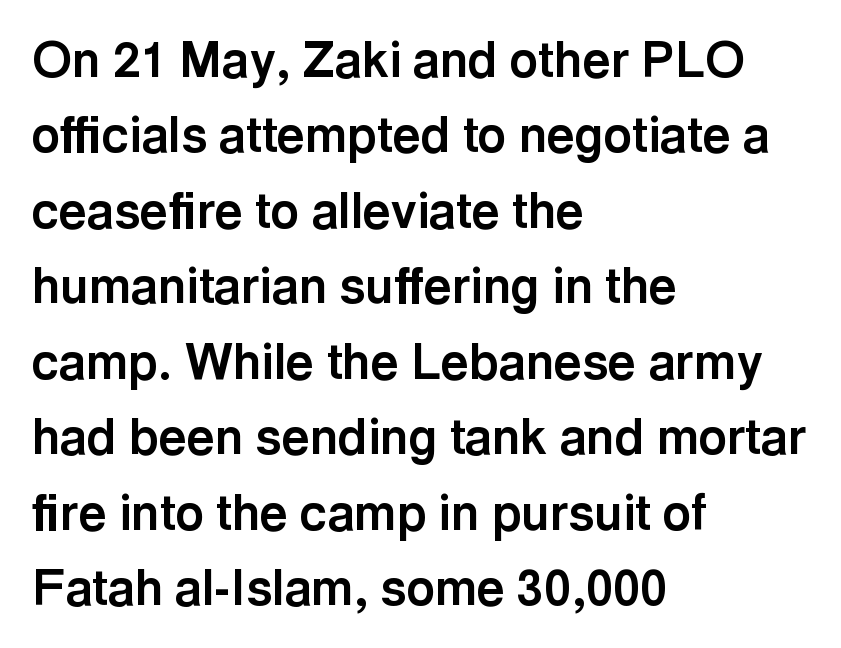
Q: Is the text bold? A: Yes.
Q: Is the text italic (slanted)? A: No, it is upright.
Q: Is the typeface a serif or a sans-serif typeface? A: Sans-serif.
Q: Is the text underlined? A: No.
Q: How is the paragraph aligned? A: Left-aligned.
Q: Is the spacing between letters normal or unusually wide? A: Normal.
Q: Is the spacing between lines tight, normal or loose? A: Normal.
Q: Width (condensed, normal, or wide)? A: Normal.
Q: x-height? A: Medium.
Q: Monospaced? A: No.
